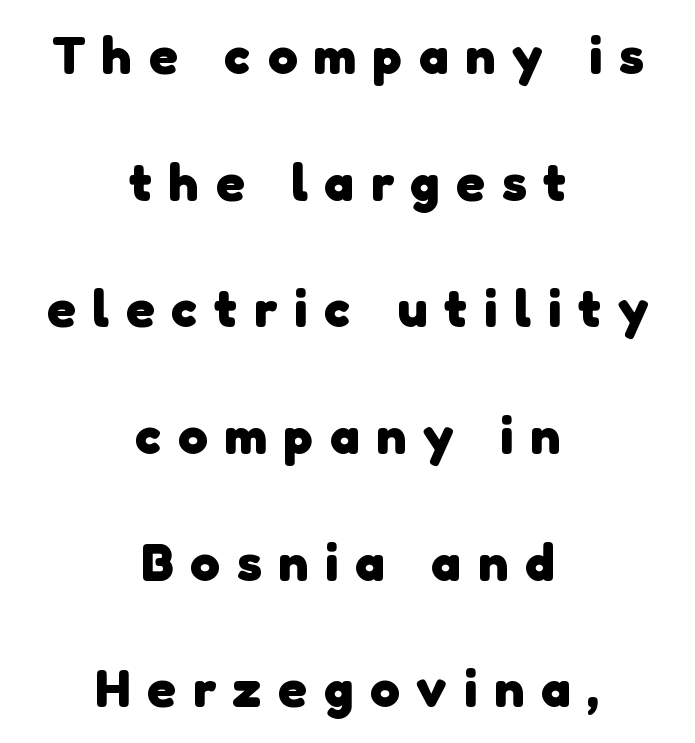
Descender tails drop into unmarked territory. A typesetter would call this heavily tracked-out type. Grotesque or geometric, the face here clearly has no serifs. The text block is weighted toward neither margin, spreading evenly from the middle. Emphasis by weight is at full strength: bold.
